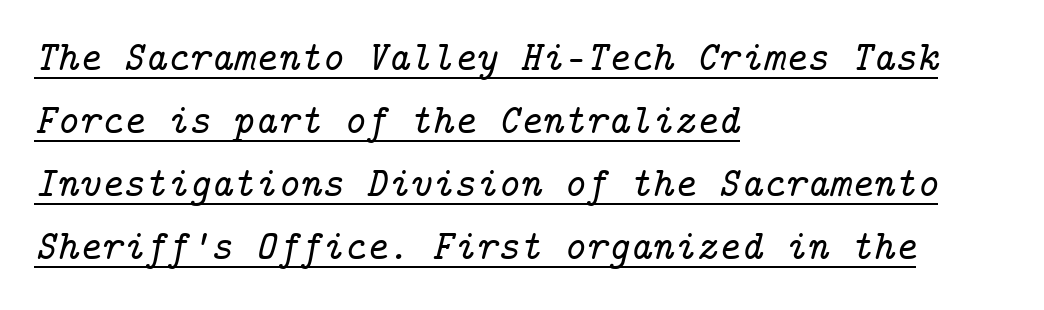
The image shows 42 px serif type, italic (leaning right); set left-aligned, normal line spacing (1.5x), normal letter spacing, underlined; low stroke contrast and a medium x-height.
